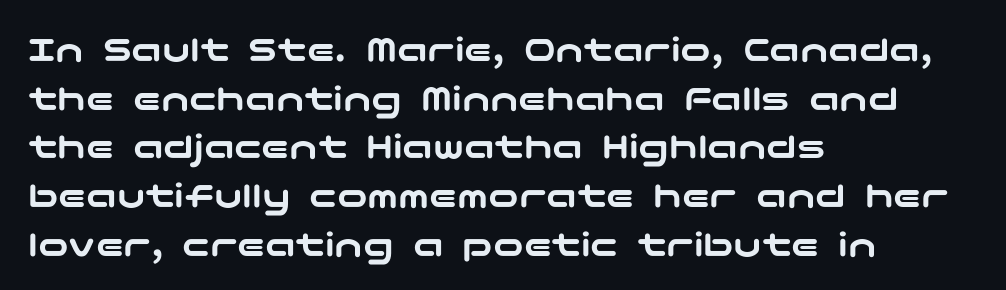
{"serif": "no", "italic": "no", "width": "wide", "stroke_contrast": "low", "x_height": "medium", "underline": "no", "align": "left", "line_spacing": "normal", "line_spacing_ratio": 1.28, "letter_spacing": "normal", "letter_spacing_em": 0.0, "glyph_px": 38}
